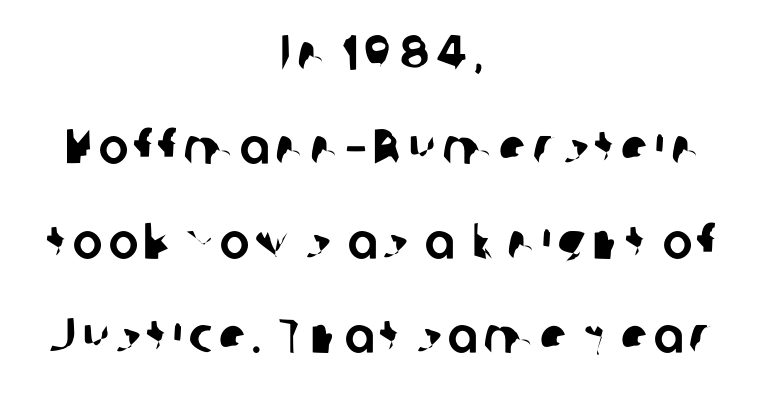
Quick note: underline off. The whitespace from short lines is split evenly between both sides. You could not count columns in this text — the font is proportionally spaced. Note: no serifs on the glyphs.
